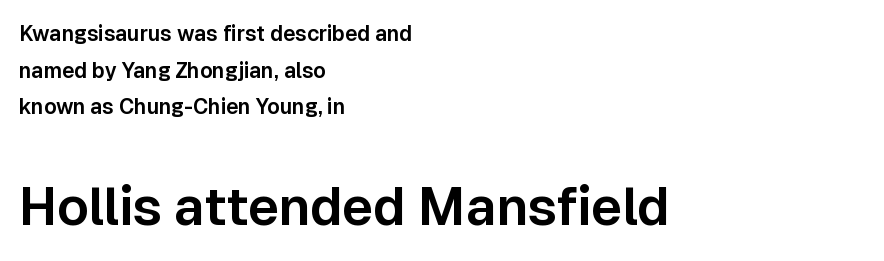
Students, note that the glyphs here touch the page at normal intervals. This is the regular roman posture of the typeface. The face used here is a sans, in the tradition of grotesques and geometrics. Anything drawn beneath the words? Only blank space. Typesetter's note — lower block bumped up in size, upper block left smaller.
